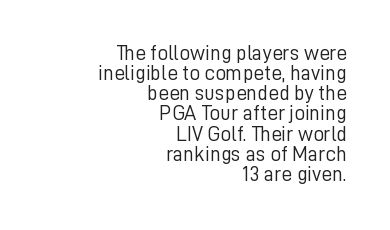
Q: Is the text bold? A: No.
Q: Is the text italic (slanted)? A: No, it is upright.
Q: Is the text underlined? A: No.
Q: How is the paragraph aligned? A: Right-aligned.
Q: Is the spacing between letters normal or unusually wide? A: Normal.
Q: Is the spacing between lines tight, normal or loose? A: Tight.
